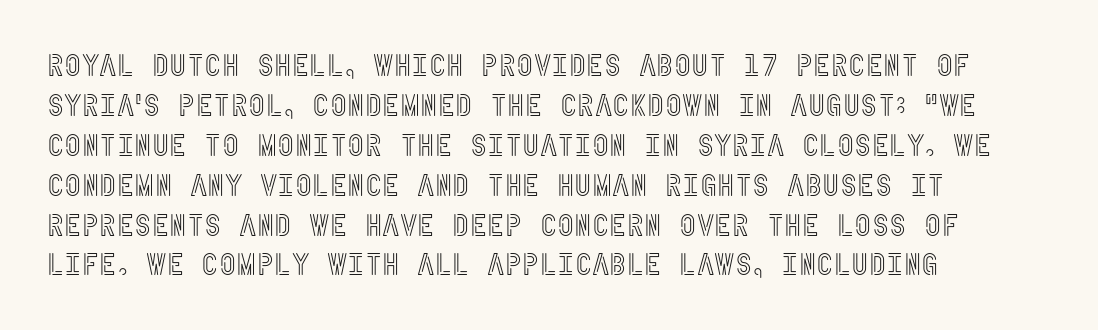
{"italic": "no", "width": "condensed", "x_height": "large", "underline": "no", "align": "left", "line_spacing": "normal", "line_spacing_ratio": 1.33, "letter_spacing": "normal", "letter_spacing_em": 0.0, "glyph_px": 30}
